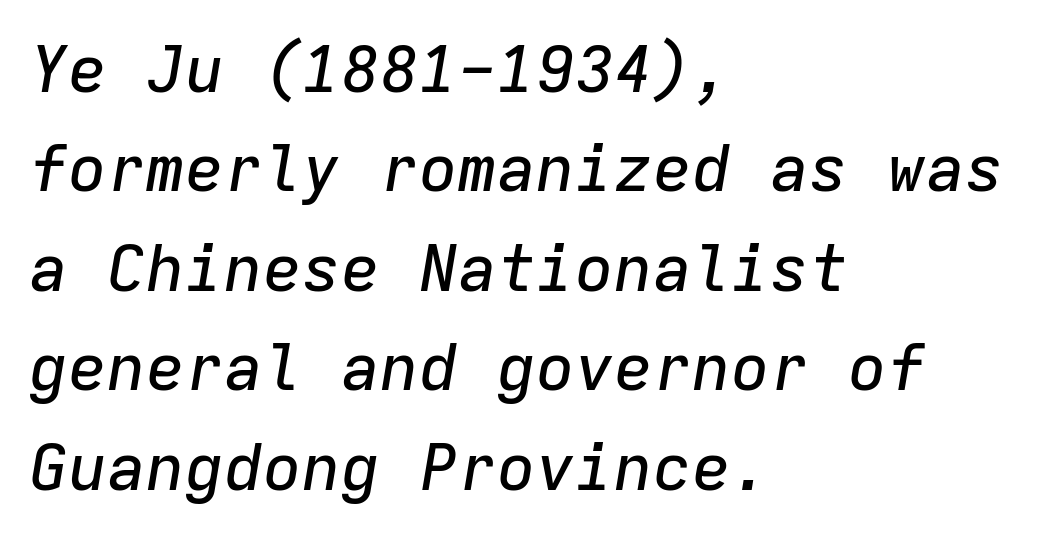
Q: Is the text italic (slanted)? A: Yes, it leans right by about 9 degrees.
Q: Is the text underlined? A: No.
Q: How is the paragraph aligned? A: Left-aligned.
Q: Is the spacing between letters normal or unusually wide? A: Normal.
Q: Is the spacing between lines tight, normal or loose? A: Normal.
Q: Width (condensed, normal, or wide)? A: Normal.
Q: Stroke contrast? A: Low.
Q: x-height? A: Medium.
Q: Monospaced? A: Yes.
